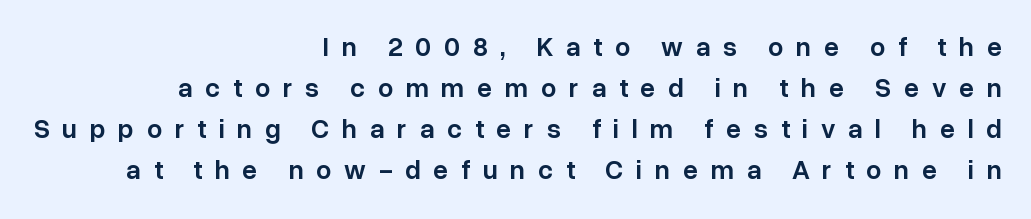
{"italic": "no", "bold": "semi", "underline": "no", "align": "right", "line_spacing": "normal", "line_spacing_ratio": 1.52, "letter_spacing": "wide", "letter_spacing_em": 0.47, "glyph_px": 27}
